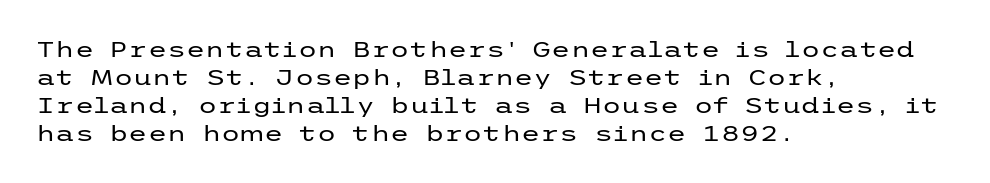
{"italic": "no", "bold": "no", "underline": "no", "align": "left", "line_spacing": "normal", "line_spacing_ratio": 1.28, "letter_spacing": "normal", "letter_spacing_em": 0.0, "glyph_px": 22}
